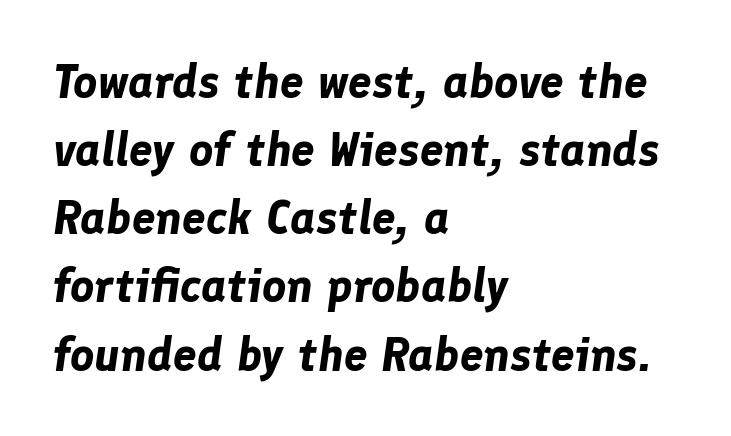
{"italic": "yes", "lean": "right", "slant_degrees": 8, "bold": "yes", "weight": "bold", "width": "normal", "stroke_contrast": "low", "x_height": "medium", "monospaced": "no", "underline": "no", "align": "left", "line_spacing": "normal", "line_spacing_ratio": 1.45, "letter_spacing": "normal", "letter_spacing_em": 0.0, "glyph_px": 47}
